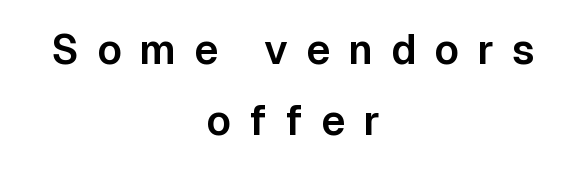
The letters advance in unequal steps, a hallmark of proportional type. Observe the absence of serifs on each vertical stroke in this sample. The letters stand upright; this is a roman face. Nobody drew a line under any word here.
